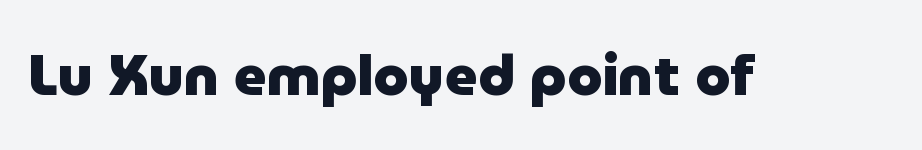
The image shows 57 px heavy sans-serif type, upright; set normal letter spacing, not underlined; low stroke contrast and a medium x-height.
